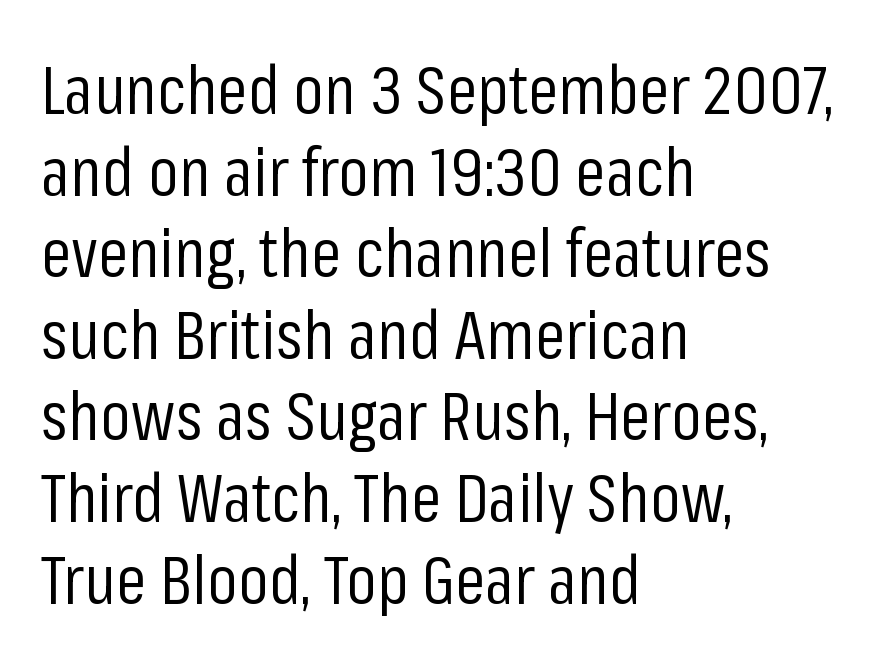
The foot of each line stays bare and open. Check where the strokes stop: nothing finishes them off — pure sans. A light-to-regular cut is what we see here. Is this a fixed-width face? No — the glyphs have proportional, varying widths. If you drew a line through each stem, it would be perfectly vertical. Between one letter and the next there's only the usual sliver of space.
